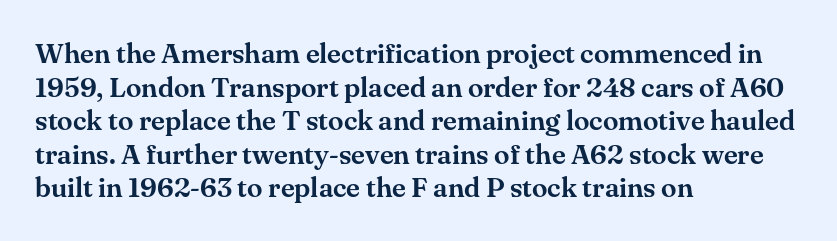
Each letter keeps its own natural width here, so spacing adapts to shape. Plain, unruled lines of type. Stroke terminals: seriffed. Posture: straight, roman, zero tilt. The compositor pushed each line to the left boundary. Students, note that the glyphs here touch the page at normal intervals.
